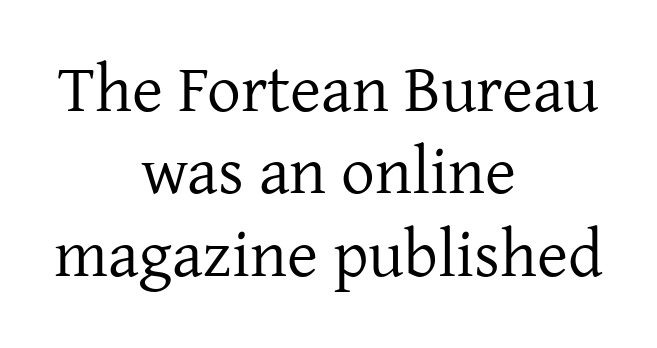
The image shows 67 px regular-weight serif type, upright; set centered, line spacing 1.23x, normal letter spacing, not underlined; low stroke contrast and a medium x-height.
